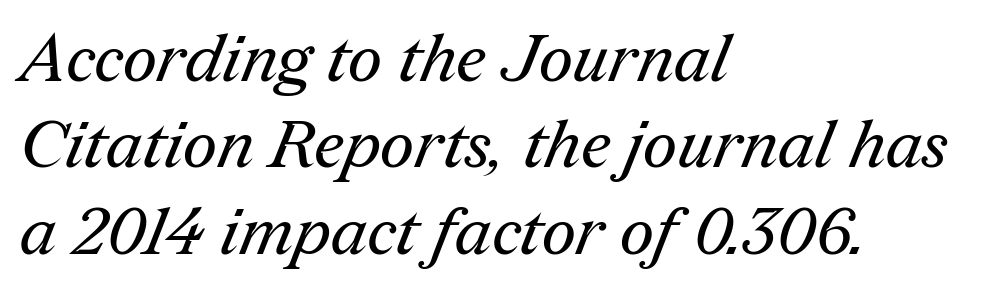
The image shows 67 px regular-weight serif type; set left-aligned, normal line spacing (1.29x), normal letter spacing, not underlined; medium stroke contrast and a medium x-height.
